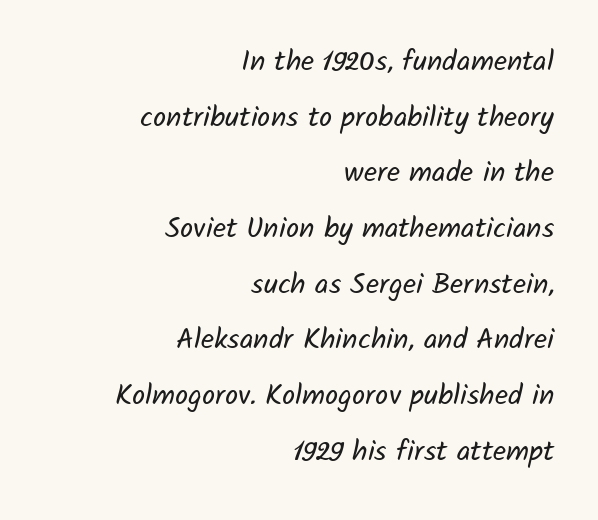
Q: Is the text bold? A: No.
Q: Is the typeface a serif or a sans-serif typeface? A: Sans-serif.
Q: Is the text underlined? A: No.
Q: How is the paragraph aligned? A: Right-aligned.
Q: Is the spacing between letters normal or unusually wide? A: Normal.
Q: Is the spacing between lines tight, normal or loose? A: Loose.
Q: Width (condensed, normal, or wide)? A: Normal.
Q: Stroke contrast? A: Low.
Q: x-height? A: Medium.
Q: Monospaced? A: No.
